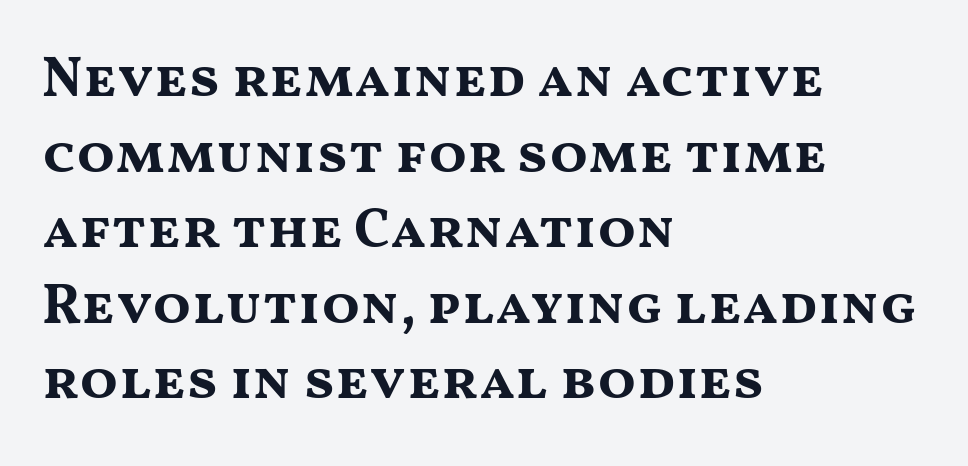
Set as a true bold cut, around the 700 mark. The block of text has a typical density, with ordinary space between rows. Character widths vary here, with narrow letters taking less room than wide ones. Check the space under the baseline: it is left empty.
